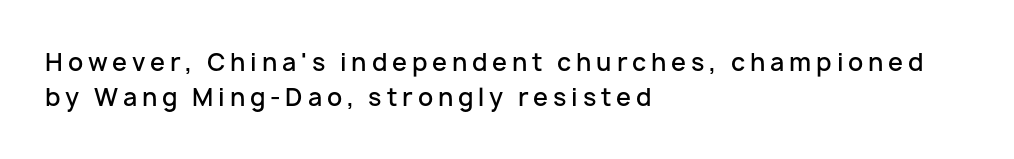
Q: Is the text bold? A: Semi-bold.
Q: Is the text italic (slanted)? A: No, it is upright.
Q: Is the text underlined? A: No.
Q: How is the paragraph aligned? A: Left-aligned.
Q: Is the spacing between letters normal or unusually wide? A: Unusually wide.
Q: Is the spacing between lines tight, normal or loose? A: Normal.
